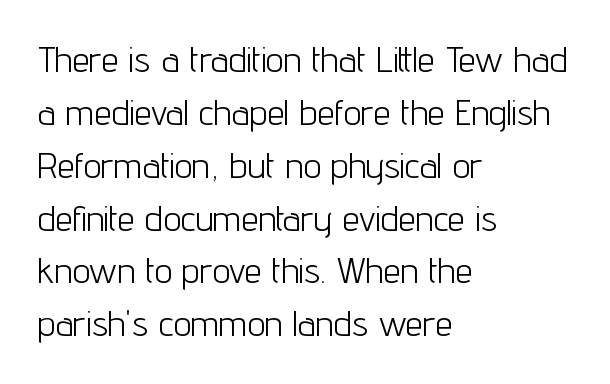
The image shows 35 px light, condensed sans-serif type, upright; set left-aligned, normal line spacing (1.51x), normal letter spacing, not underlined; low stroke contrast and a medium x-height.
